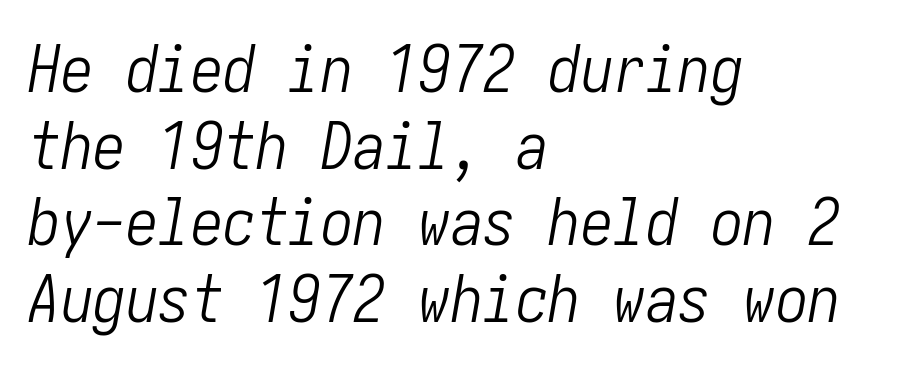
Leftover space on each line is placed entirely after the last word. The face used here is rendered with its standard letterfit. The foot of each line stays bare and open. No heavy texture on the line: the type isn't bold. It's the slanting kind of type.
